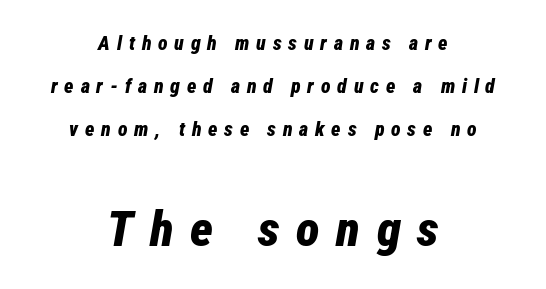
The image shows 49 px bold, condensed type, italic (leaning right); set centered, loose line spacing (2.16x), unusually wide letter spacing (+0.34 em), not underlined; the second (bottom) block is 2.45x larger; low stroke contrast and a medium x-height.
